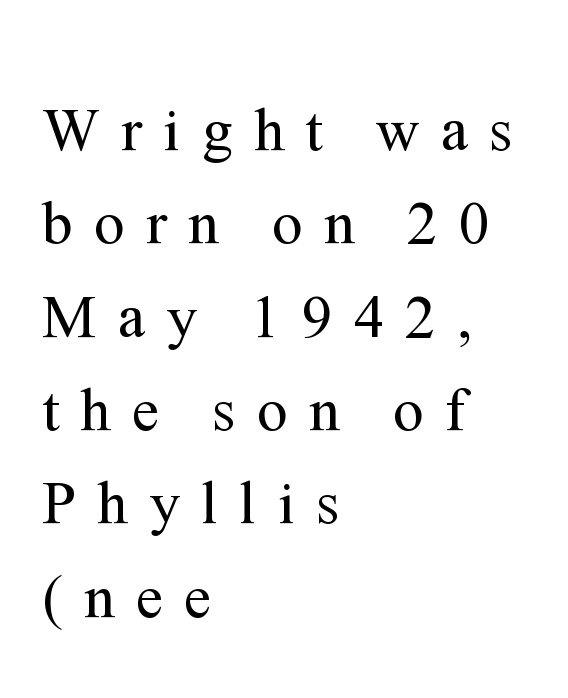
Q: Is the text bold? A: No.
Q: Is the text italic (slanted)? A: No, it is upright.
Q: Is the typeface a serif or a sans-serif typeface? A: Serif.
Q: Is the text underlined? A: No.
Q: How is the paragraph aligned? A: Left-aligned.
Q: Is the spacing between letters normal or unusually wide? A: Unusually wide.
Q: Is the spacing between lines tight, normal or loose? A: Normal.
Q: Width (condensed, normal, or wide)? A: Normal.
Q: Stroke contrast? A: Medium.
Q: x-height? A: Medium.
Q: Monospaced? A: No.
